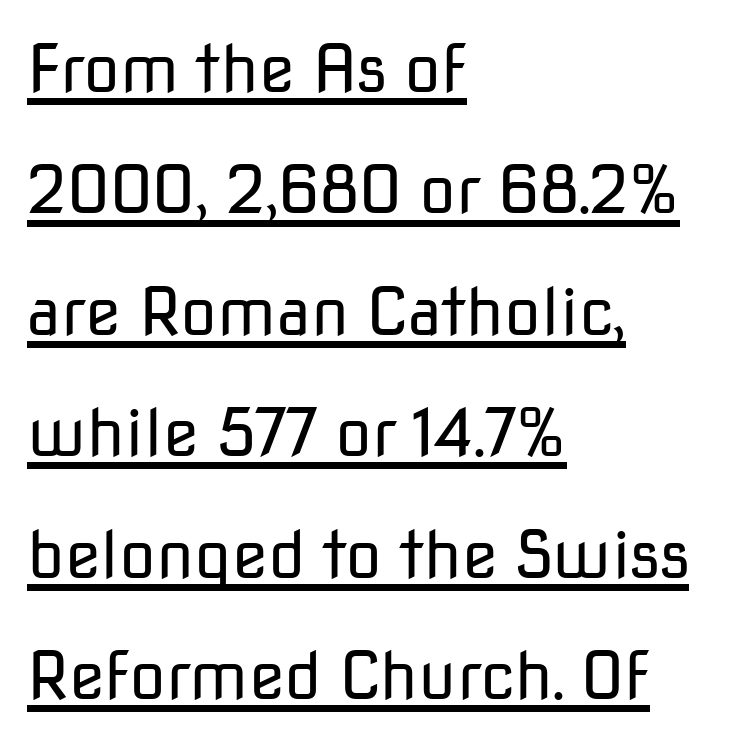
The image shows 66 px regular-weight sans-serif type, upright; set left-aligned, line spacing 1.84x, normal letter spacing, underlined; low stroke contrast and a medium x-height.
